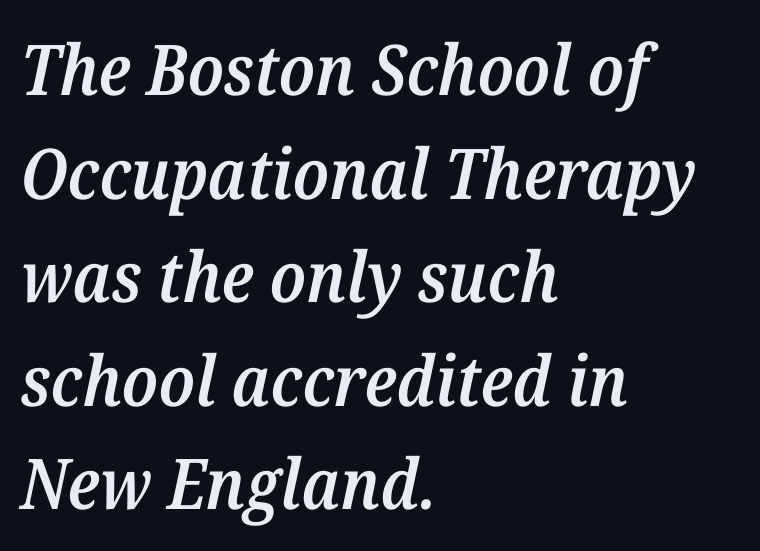
Q: Is the text bold? A: Semi-bold.
Q: Is the text italic (slanted)? A: Yes, it leans right by about 12 degrees.
Q: Is the typeface a serif or a sans-serif typeface? A: Serif.
Q: Is the text underlined? A: No.
Q: How is the paragraph aligned? A: Left-aligned.
Q: Is the spacing between letters normal or unusually wide? A: Normal.
Q: Is the spacing between lines tight, normal or loose? A: Normal.
Q: Width (condensed, normal, or wide)? A: Normal.
Q: Stroke contrast? A: Medium.
Q: x-height? A: Medium.
Q: Monospaced? A: No.
